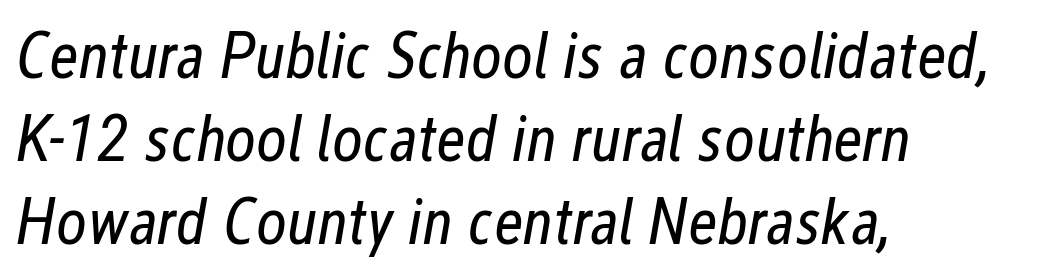
Q: Is the text bold? A: No.
Q: Is the text italic (slanted)? A: Yes, it leans right by about 12 degrees.
Q: Is the text underlined? A: No.
Q: How is the paragraph aligned? A: Left-aligned.
Q: Is the spacing between letters normal or unusually wide? A: Normal.
Q: Is the spacing between lines tight, normal or loose? A: Normal.
Q: Width (condensed, normal, or wide)? A: Condensed.
Q: Stroke contrast? A: Low.
Q: x-height? A: Medium.
Q: Monospaced? A: No.
